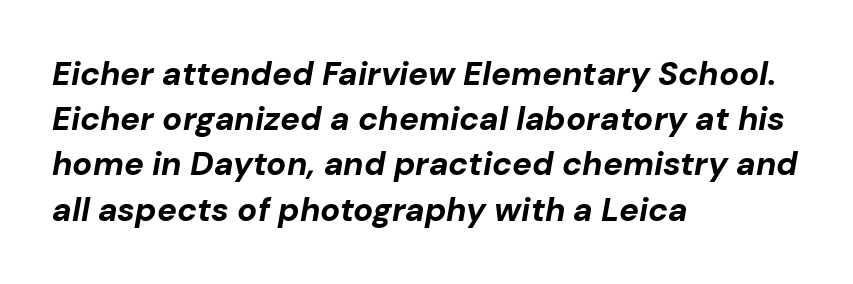
Beneath every word, the page is bare. Here the designer chose a conventional face with non-uniform glyph widths. Is the type slanted? Yes — the strokes lean at a clear angle. Does the copy run flush right? No — it runs flush left.
